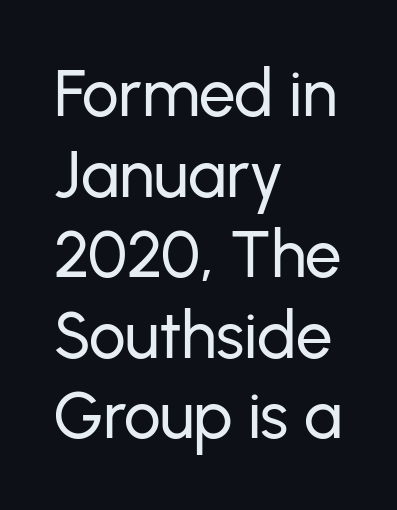
Stroke terminals: plain, sans-serif. Upright lettering throughout. The area under the type is left untouched. Do the characters align in a grid? No, the font is proportional. The ragged edge is on the right, which tells us the setting is flush left.
